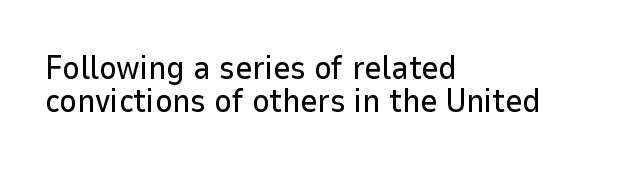
The compositor pushed each line to the left boundary. The axis of the letterforms is exactly vertical. These lines huddle together more closely than default settings would place them. The type is set solid horizontally, with unmodified tracking. The passage shown is typed in a proportional face where columns would drift. Typographically, this falls in the sans-serif category.
